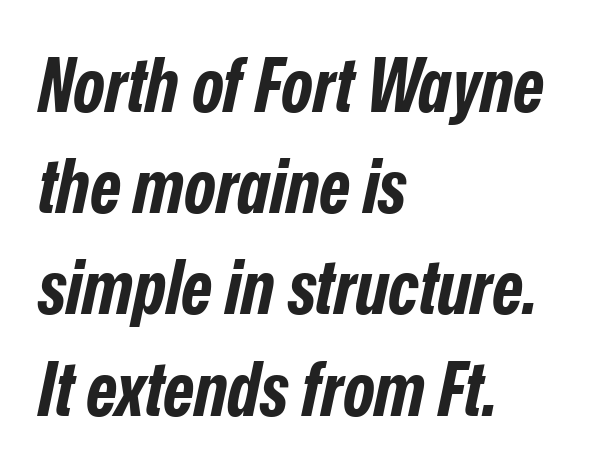
Layout note: lines flush left. The letters advance in unequal steps, a hallmark of proportional type. These lines carry a lot of weight — the face is fully bold. Each word holds together tightly as a unit, with standard inter-letter gaps.
